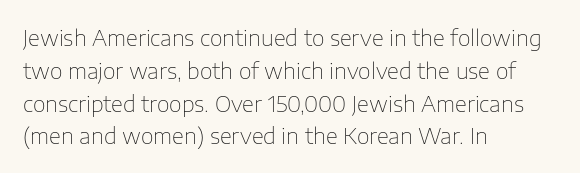
The image shows 22 px text type, upright; set left-aligned, normal line spacing (1.49x), normal letter spacing, not underlined.
